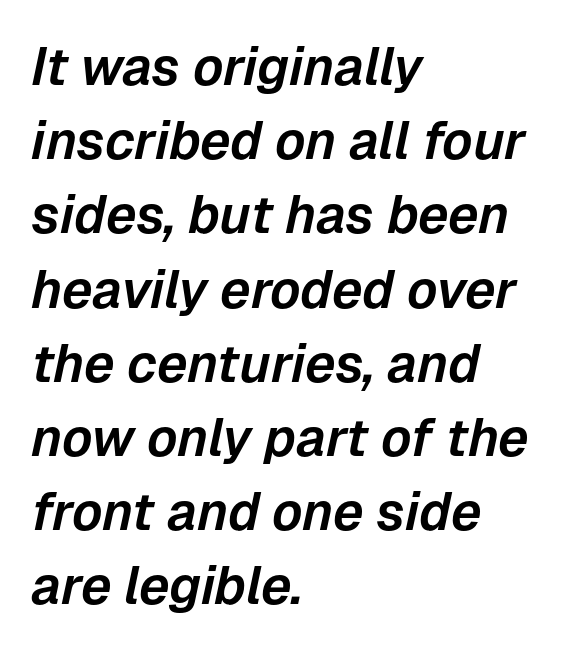
Q: Is the text italic (slanted)? A: Yes, it leans right by about 12 degrees.
Q: Is the text underlined? A: No.
Q: How is the paragraph aligned? A: Left-aligned.
Q: Is the spacing between letters normal or unusually wide? A: Normal.
Q: Is the spacing between lines tight, normal or loose? A: Normal.
Q: Width (condensed, normal, or wide)? A: Normal.
Q: Stroke contrast? A: Low.
Q: x-height? A: Medium.
Q: Monospaced? A: No.
